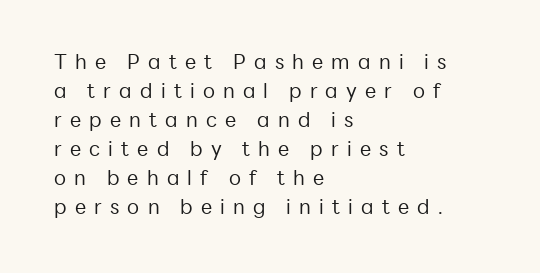
The image shows 20 px text type, upright; set left-aligned, normal line spacing (1.45x), unusually wide letter spacing (+0.41 em), not underlined.
